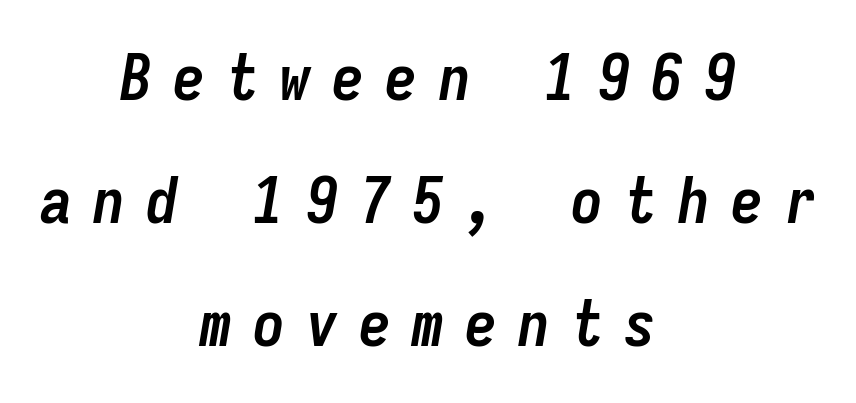
A great deal of white space separates one row of letters from the next. Descender tails drop into unmarked territory. You could count columns in this text — the font is strictly monospaced. Centered paragraph, ragged on both sides. The text carries the slant typical of an italic or oblique font.
